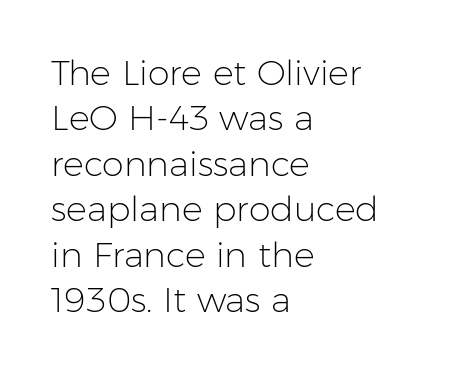
The cut favours lightness, reaching ordinary text weight at its darkest. The type is set solid horizontally, with unmodified tracking. You can tell from the bare stems that sans-serif type was used. Beneath every word, the page is bare. The letters advance in unequal steps, a hallmark of proportional type. Quick note: interline space is typical.
